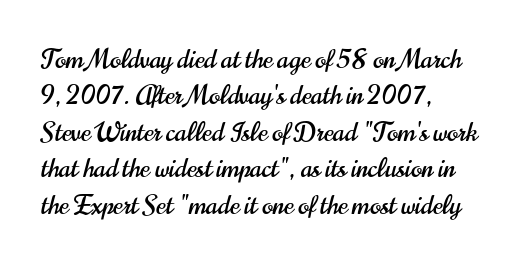
Q: Is the text italic (slanted)? A: Yes.
Q: Is the text underlined? A: No.
Q: How is the paragraph aligned? A: Left-aligned.
Q: Is the spacing between letters normal or unusually wide? A: Normal.
Q: Is the spacing between lines tight, normal or loose? A: Normal.
